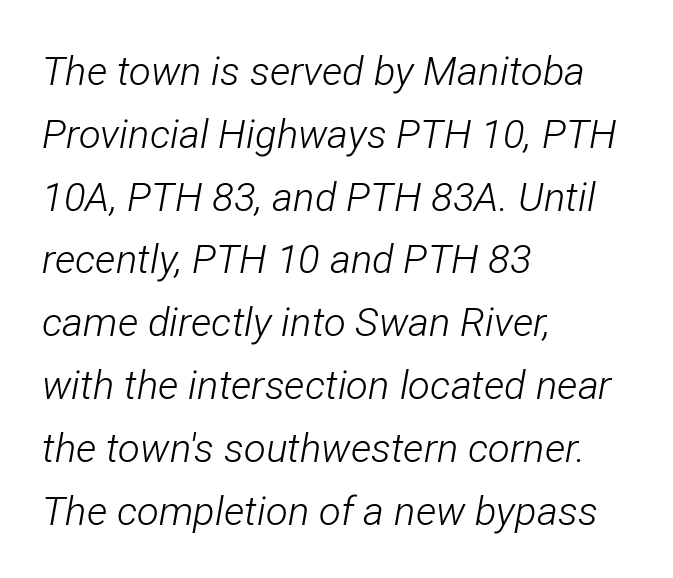
In terms of leading, this rendering sits right in the middle. No heavy texture on the line: the type isn't bold. The face used here is rendered with its standard letterfit. You can tell it's italic because the verticals aren't actually vertical. Each row of text sits above clean, open space.
